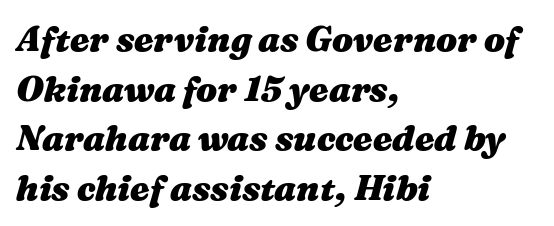
Each line starts at the same left margin while the right side varies. The zone under the glyphs is completely vacant. A normal amount of white space separates one row of letters from the next. Strokes here are thick enough to call this a true bold.
